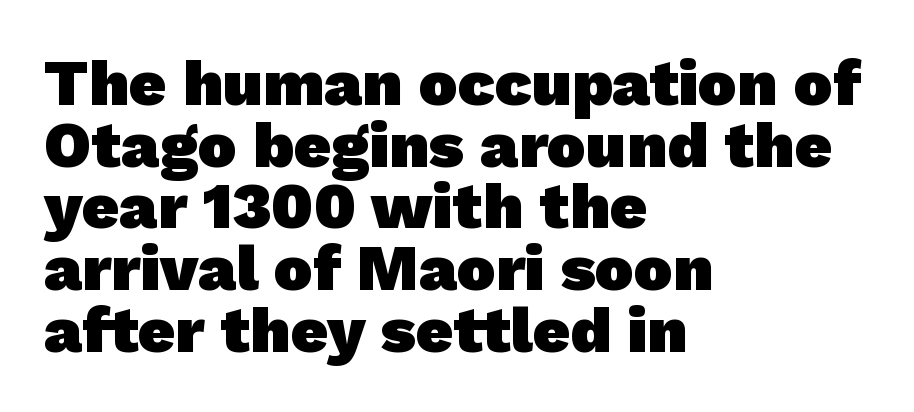
{"serif": "no", "bold": "yes", "weight": "heavy", "width": "normal", "stroke_contrast": "low", "x_height": "medium", "monospaced": "no", "underline": "no", "align": "left", "line_spacing": "tight", "line_spacing_ratio": 0.95, "letter_spacing": "normal", "letter_spacing_em": 0.0, "glyph_px": 65}
